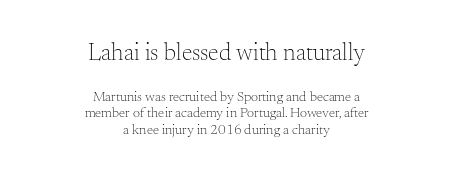
Is the block centered? Yes — each line is placed symmetrically about the middle. No heavy texture on the line: the type isn't bold. Each row of text sits above clean, open space. A typesetter would mark this as roman, not italic. Look at the glyph heights: the upper group is clearly the bigger setting. This sample uses plain, unmodified letter spacing.
